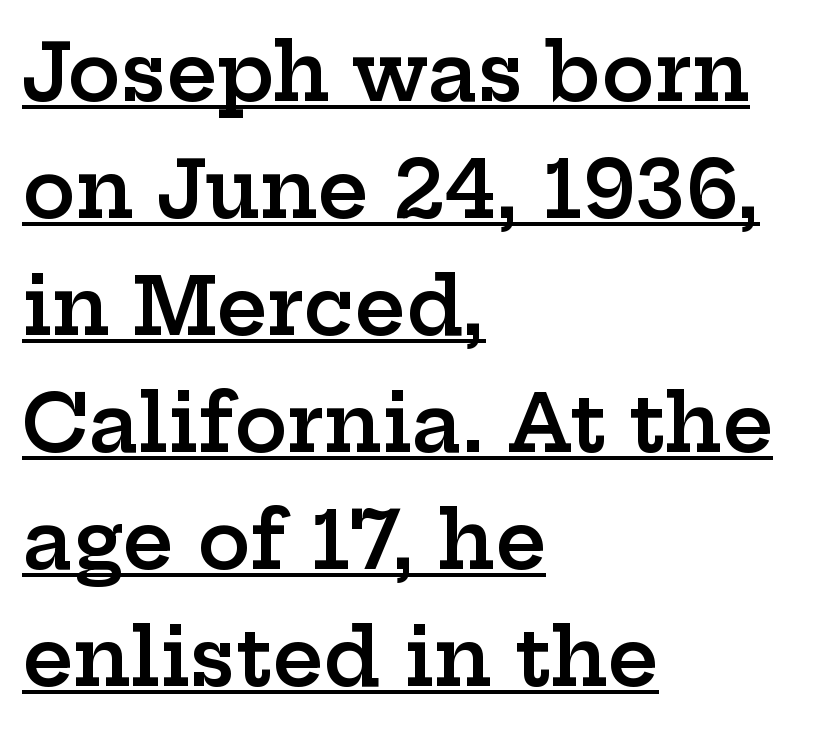
In terms of letterspacing, this is plain default setting. You could not count columns in this text — the font is proportionally spaced. Is there any slant? The stems are plumb. Every row of glyphs begins at an identical x-position on the left.
